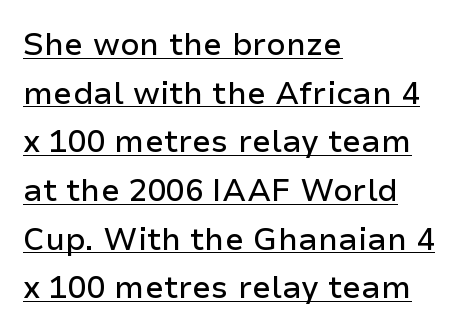
In terms of posture, this sample is upright. Note the varied advance widths — an 'i' is clearly narrower than an 'm'. The line-height multiplier appears to be the usual default. Serif or sans? Sans — the stroke terminals are bare. In terms of letterspacing, this is plain default setting.
